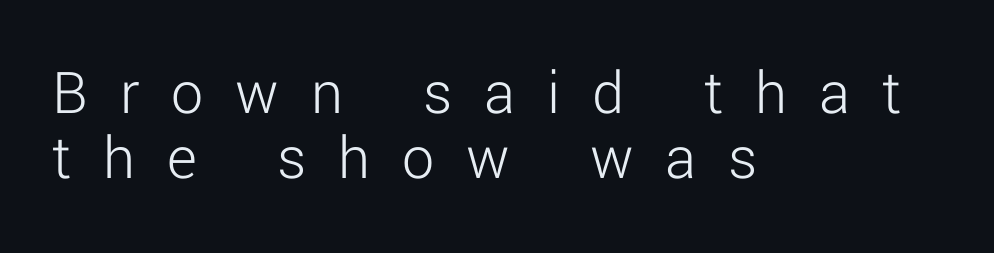
{"serif": "no", "italic": "no", "bold": "no", "weight": "light", "width": "normal", "stroke_contrast": "low", "x_height": "medium", "monospaced": "no", "underline": "no", "align": "left", "line_spacing": "tight", "line_spacing_ratio": 1.01, "letter_spacing": "wide", "letter_spacing_em": 0.5, "glyph_px": 64}
